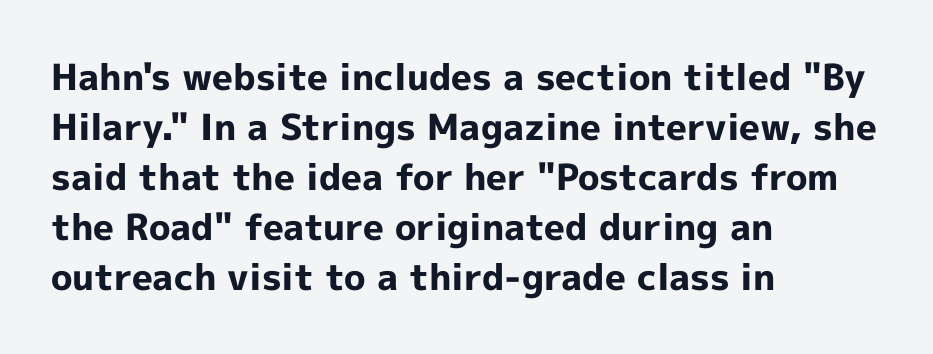
This is heavy type, rendered in bold. This is sans-serif lettering, the kind often seen on screens and signage. These lines were composed using upright roman letters. How would I describe the line gaps? Plain and ordinary.
